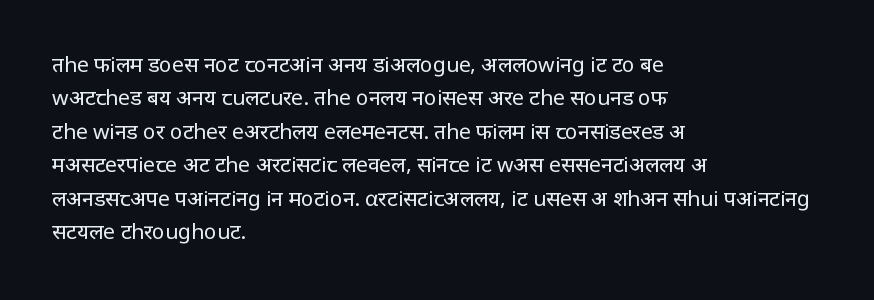
The image shows 21 px text type, upright; set left-aligned, normal line spacing (1.59x), normal letter spacing, not underlined.
